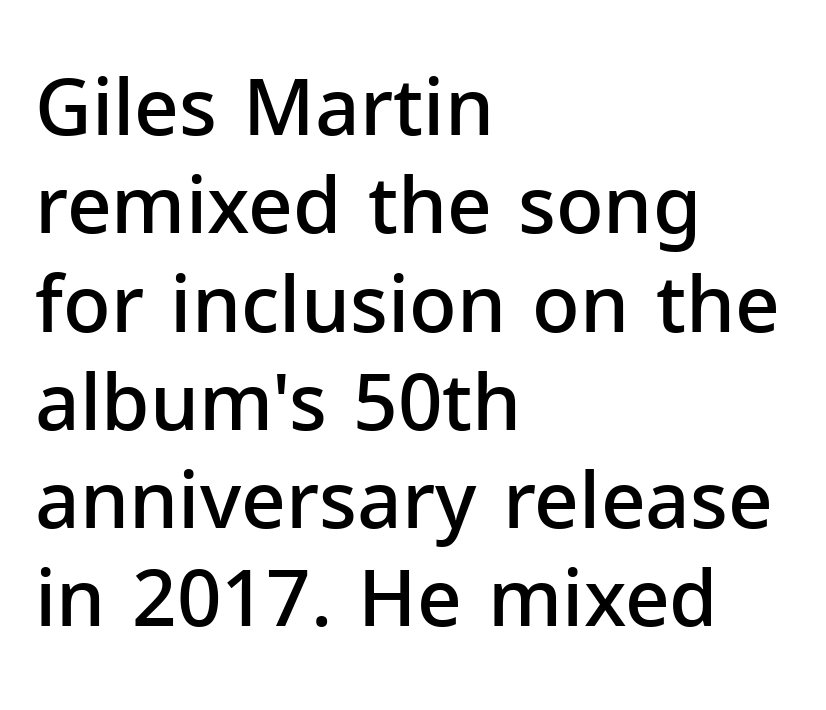
The image shows 78 px semibold sans-serif type, upright; set left-aligned, normal line spacing (1.26x), normal letter spacing, not underlined; low stroke contrast and a medium x-height.
